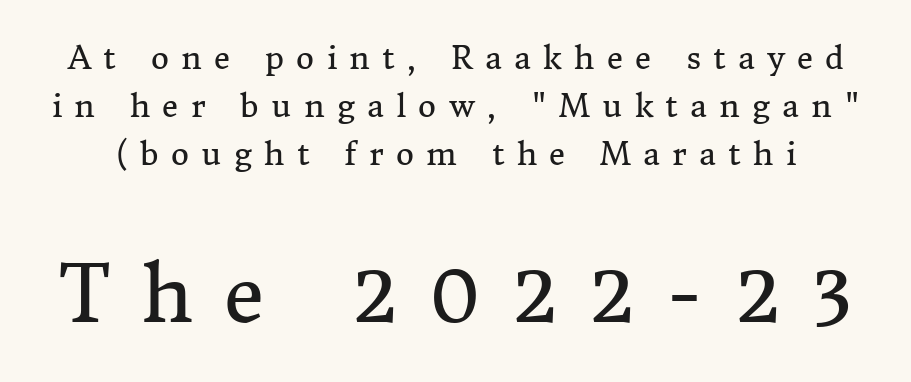
The image shows 78 px regular-weight serif type, upright; set normal line spacing (1.55x), unusually wide letter spacing (+0.4 em), not underlined; the second (bottom) block is 2.52x larger; medium stroke contrast and a medium x-height.
